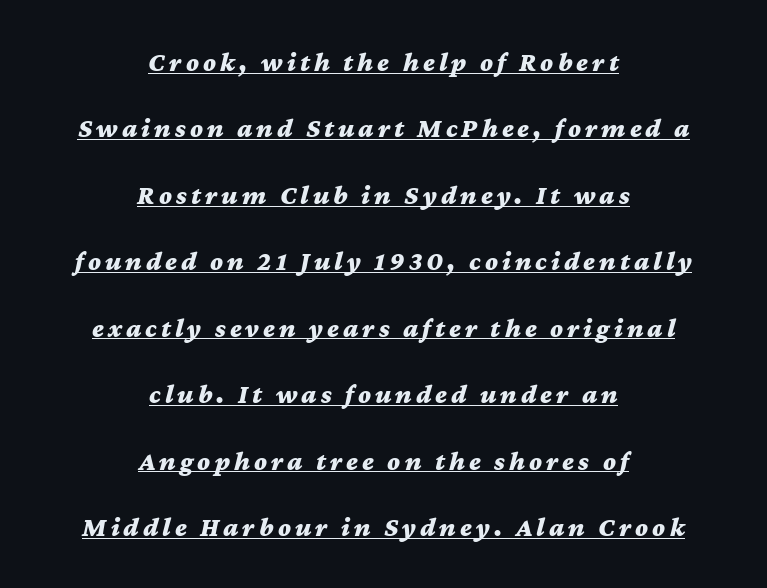
{"italic": "yes", "lean": "right", "slant_degrees": 12, "bold": "yes", "underline": "yes", "align": "center", "line_spacing": "loose", "line_spacing_ratio": 2.46, "glyph_px": 27}
